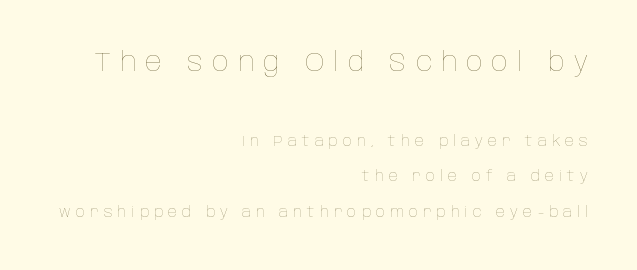
{"italic": "no", "bold": "no", "underline": "no", "align": "right", "line_spacing": "loose", "line_spacing_ratio": 2.35, "letter_spacing": "wide", "letter_spacing_em": 0.34, "larger_block": "first", "size_ratio": 1.8, "glyph_px": 27}
